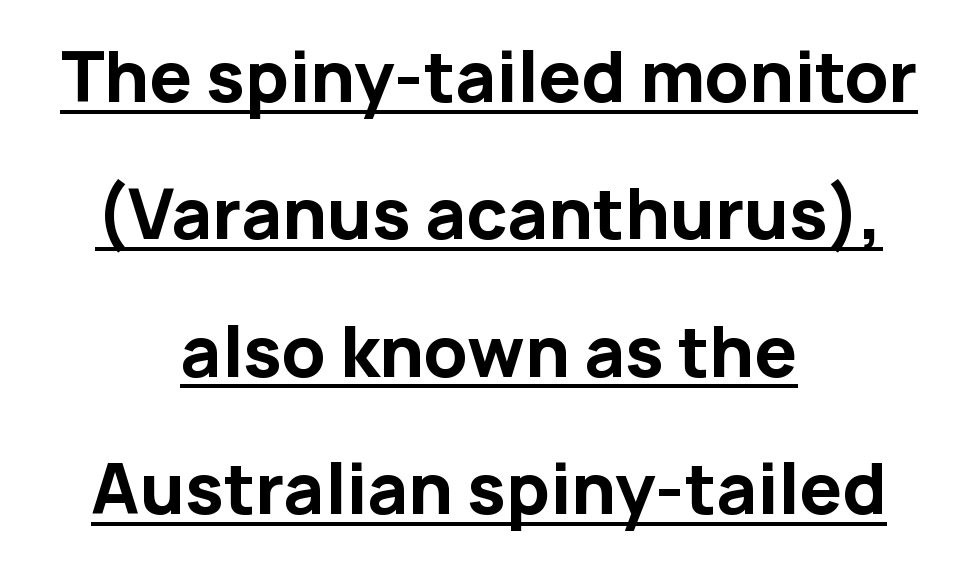
Q: Is the text bold? A: Yes.
Q: Is the text italic (slanted)? A: No, it is upright.
Q: Is the typeface a serif or a sans-serif typeface? A: Sans-serif.
Q: Is the text underlined? A: Yes.
Q: How is the paragraph aligned? A: Centered.
Q: Is the spacing between letters normal or unusually wide? A: Normal.
Q: Is the spacing between lines tight, normal or loose? A: Loose.
Q: Width (condensed, normal, or wide)? A: Normal.
Q: Stroke contrast? A: Low.
Q: x-height? A: Medium.
Q: Monospaced? A: No.
